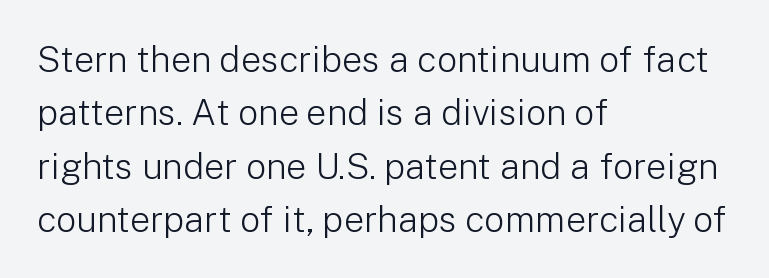
Observe the absence of serifs on each vertical stroke in this sample. Standard letterfit; no display-style spreading of the glyphs. The font's upright variant was chosen for this text. No word sits above an underline. The typesetting does not lean heavy: it is not bold. The passage shown stacks its lines at a standard gap.
